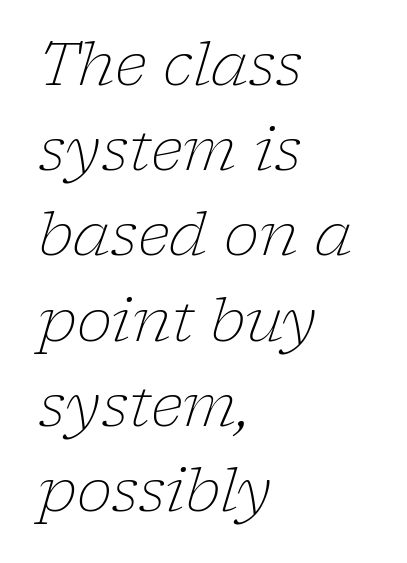
The letterforms sit at book weight or below. These lines are rendered in a variable-pitch font. Baseline-to-baseline distance is the conventional proportion of letter height. Honestly, the letter spacing is just normal — you wouldn't notice it. Which margin do the lines hug? The left one — the right edge is uneven.
